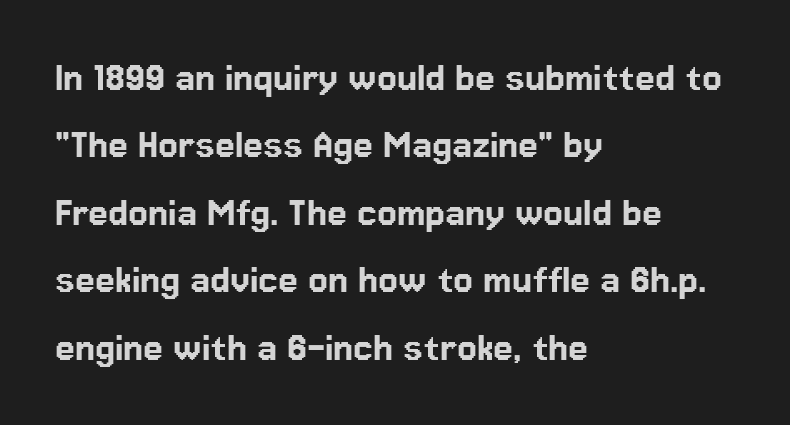
{"serif": "no", "italic": "no", "width": "normal", "stroke_contrast": "low", "x_height": "medium", "monospaced": "no", "underline": "no", "align": "left", "line_spacing": "normal", "line_spacing_ratio": 1.5, "letter_spacing": "normal", "letter_spacing_em": 0.0, "glyph_px": 45}
